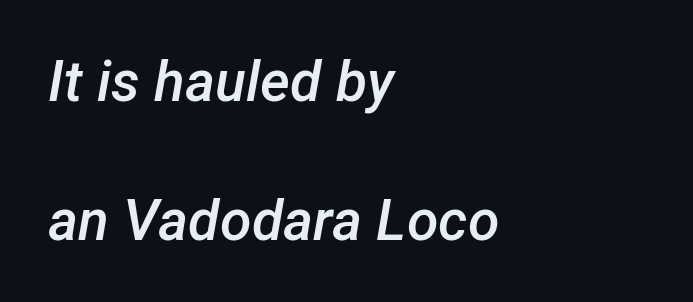
The image shows 57 px semibold type, italic (leaning right); set left-aligned, loose line spacing (2.43x), normal letter spacing, not underlined; low stroke contrast and a medium x-height.
